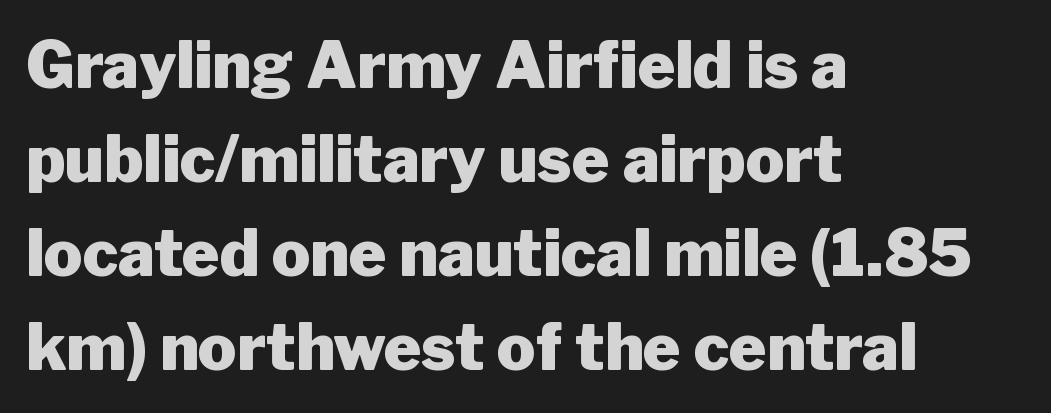
Q: Is the text bold? A: Yes.
Q: Is the text italic (slanted)? A: No, it is upright.
Q: Is the typeface a serif or a sans-serif typeface? A: Sans-serif.
Q: Is the text underlined? A: No.
Q: How is the paragraph aligned? A: Left-aligned.
Q: Is the spacing between letters normal or unusually wide? A: Normal.
Q: Is the spacing between lines tight, normal or loose? A: Normal.
Q: Width (condensed, normal, or wide)? A: Normal.
Q: Stroke contrast? A: Low.
Q: x-height? A: Medium.
Q: Monospaced? A: No.
